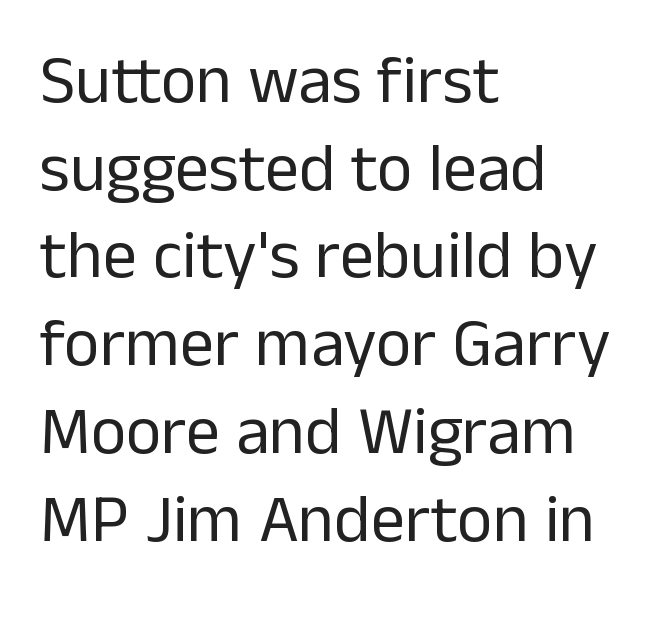
The image shows 68 px regular-weight sans-serif type, upright; set left-aligned, normal line spacing (1.29x), normal letter spacing, not underlined; low stroke contrast and a medium x-height.
